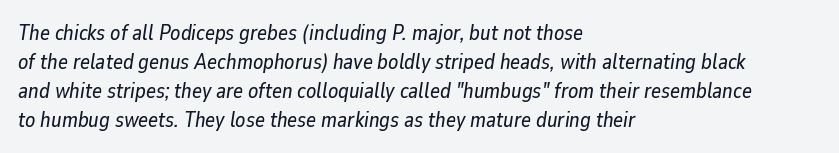
The image shows 21 px text type, italic (leaning right); set left-aligned, normal line spacing (1.38x), normal letter spacing, not underlined.
